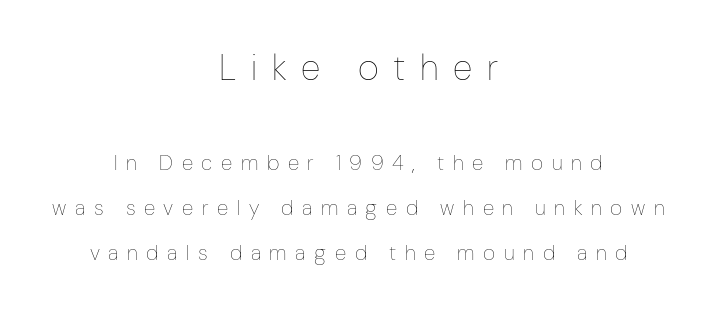
The image shows 36 px thin, condensed type, upright; set centered, loose line spacing (2.13x), unusually wide letter spacing (+0.41 em), not underlined; the first (top) block is 1.71x larger; low stroke contrast and a medium x-height.
